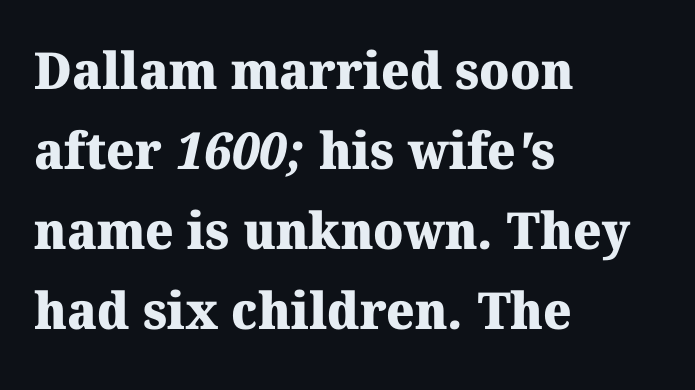
{"serif": "yes", "bold": "yes", "weight": "heavy", "width": "normal", "stroke_contrast": "medium", "x_height": "medium", "monospaced": "no", "underline": "no", "align": "left", "line_spacing": "normal", "line_spacing_ratio": 1.57, "letter_spacing": "normal", "letter_spacing_em": 0.0, "glyph_px": 51}
